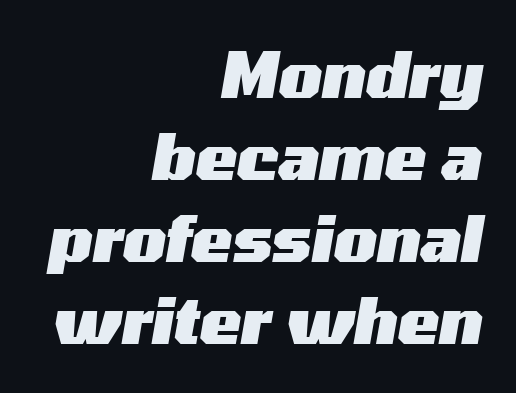
{"italic": "yes", "lean": "right", "slant_degrees": 10, "bold": "yes", "weight": "heavy", "width": "wide", "stroke_contrast": "medium", "x_height": "medium", "monospaced": "no", "underline": "no", "align": "right", "line_spacing": "normal", "line_spacing_ratio": 1.32, "letter_spacing": "normal", "letter_spacing_em": 0.0, "glyph_px": 62}
